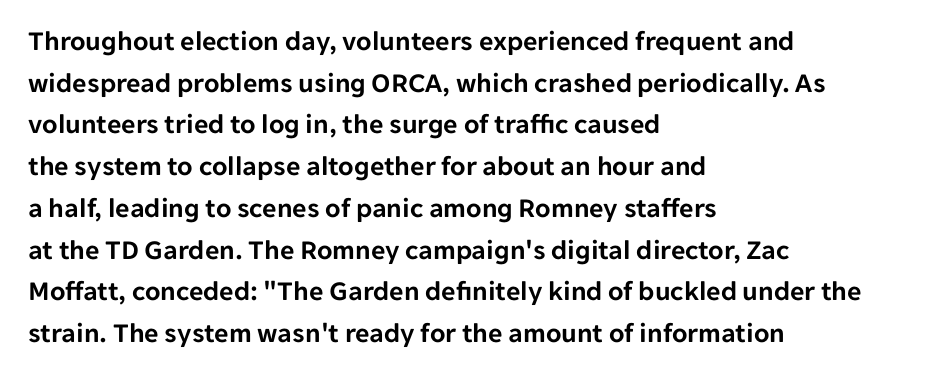
The image shows 28 px sans-serif type, upright; set left-aligned, normal line spacing (1.49x), normal letter spacing, not underlined; low stroke contrast and a medium x-height.
